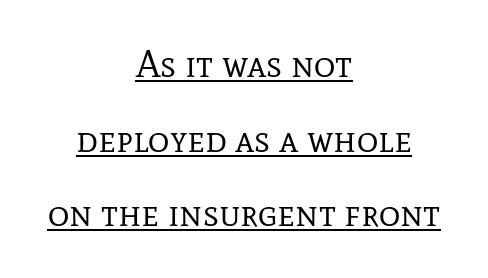
Q: Is the text bold? A: No.
Q: Is the text italic (slanted)? A: No, it is upright.
Q: Is the typeface a serif or a sans-serif typeface? A: Serif.
Q: Is the text underlined? A: Yes.
Q: How is the paragraph aligned? A: Centered.
Q: Is the spacing between letters normal or unusually wide? A: Normal.
Q: Is the spacing between lines tight, normal or loose? A: Loose.
Q: Width (condensed, normal, or wide)? A: Normal.
Q: Stroke contrast? A: Low.
Q: x-height? A: Medium.
Q: Monospaced? A: No.
